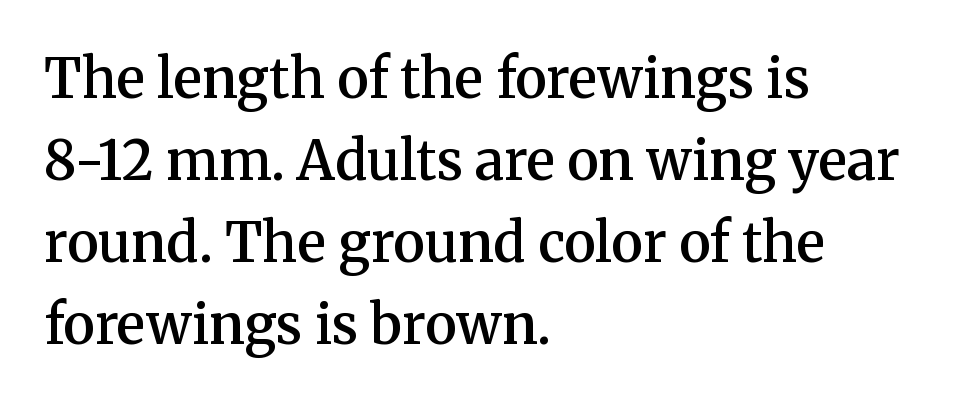
{"serif": "yes", "italic": "no", "bold": "semi", "weight": "semibold", "width": "normal", "stroke_contrast": "medium", "x_height": "medium", "monospaced": "no", "underline": "no", "align": "left", "line_spacing": "normal", "line_spacing_ratio": 1.52, "letter_spacing": "normal", "letter_spacing_em": 0.0, "glyph_px": 54}
